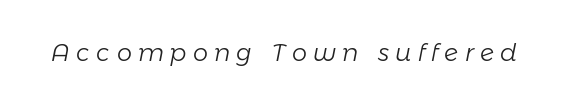
The image shows 24 px text type, italic (leaning right); set unusually wide letter spacing (+0.26 em), not underlined.
